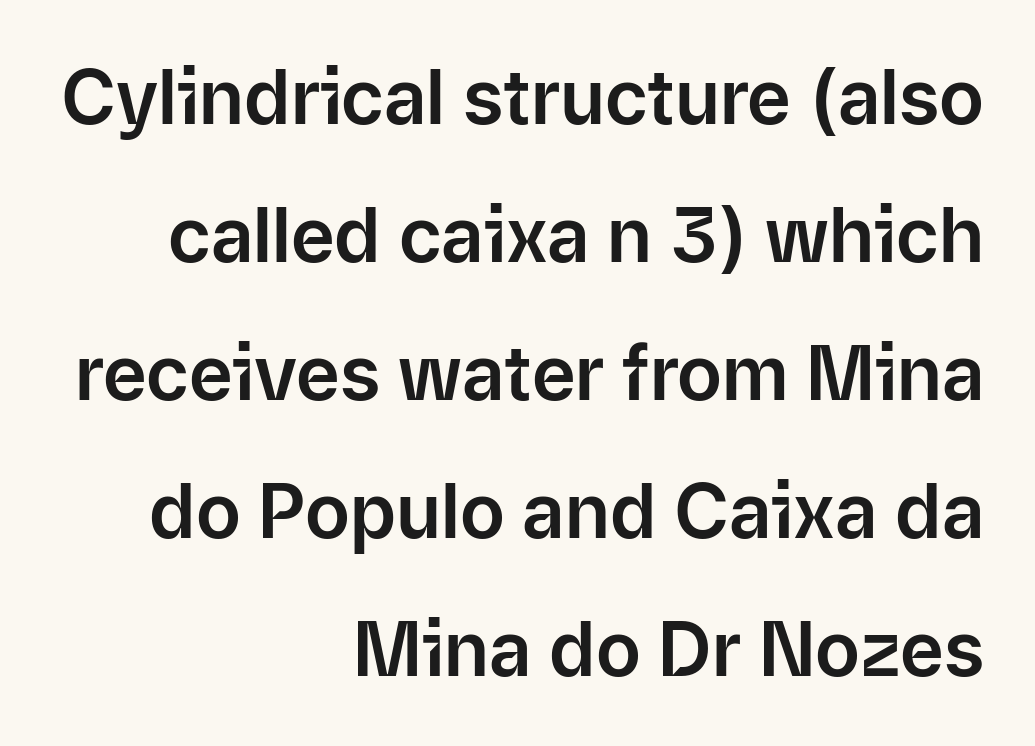
If you drew a line through each stem, it would be perfectly vertical. Proportional: the letters do not fall into vertical columns. Tracking value appears to be zero — textbook default spacing. Honestly, there is no underline to notice here at all.
